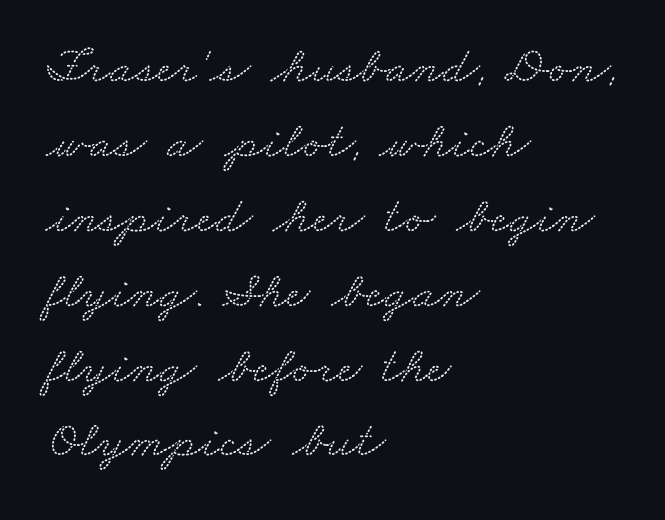
Is this a sans? No — the strokes have serifs. The passage shown is typed in a proportional face where columns would drift. Evenly set lines give the paragraph a standard silhouette. Is the letter spacing exaggerated? No — it looks like the ordinary default. These lines stack with their left ends in a neat column.
